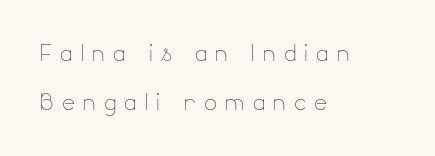
The image shows 31 px thin type, upright; set left-aligned, normal line spacing (1.57x), unusually wide letter spacing (+0.26 em), not underlined; low stroke contrast and a small x-height.
